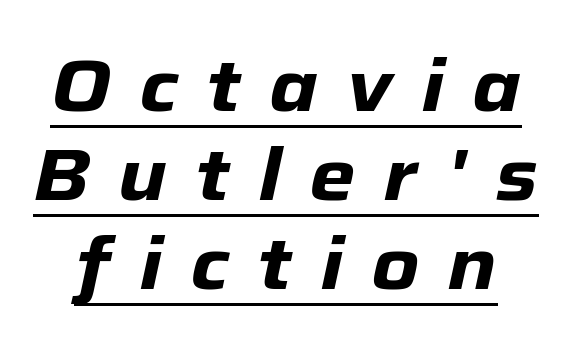
{"italic": "yes", "lean": "right", "slant_degrees": 12, "bold": "yes", "weight": "heavy", "width": "normal", "stroke_contrast": "low", "x_height": "medium", "monospaced": "no", "underline": "yes", "line_spacing_ratio": 1.2, "letter_spacing": "wide", "letter_spacing_em": 0.38, "glyph_px": 74}
